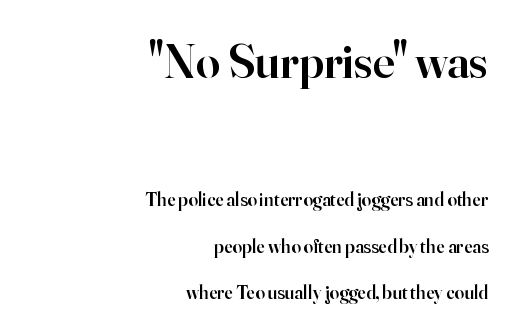
How heavy is the stroke? Medium-heavy — a semibold, shy of bold. These lines stack with their right ends in a neat column. These lines are composed in type with serifs. These lines stand farther apart than default settings would place them.
